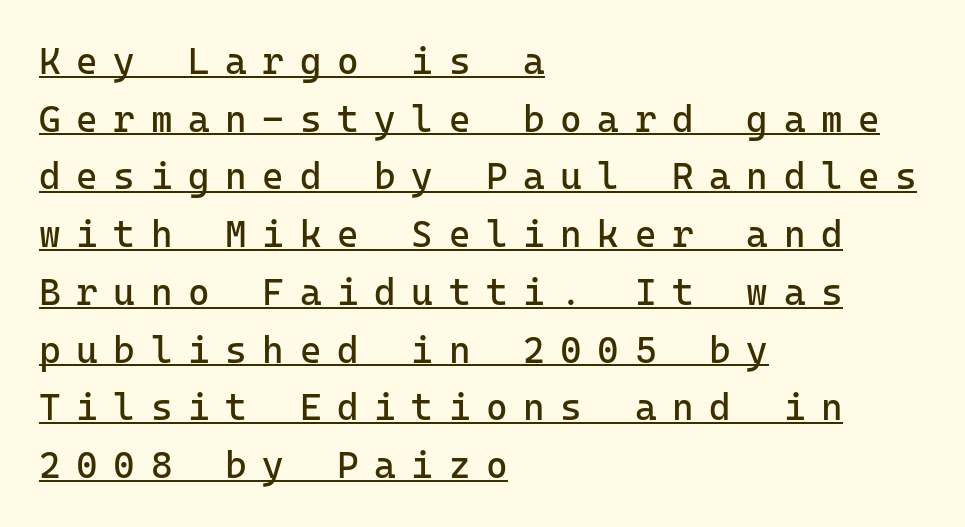
Q: Is the text bold? A: No.
Q: Is the text italic (slanted)? A: No, it is upright.
Q: Is the typeface a serif or a sans-serif typeface? A: Sans-serif.
Q: Is the text underlined? A: Yes.
Q: How is the paragraph aligned? A: Left-aligned.
Q: Is the spacing between letters normal or unusually wide? A: Unusually wide.
Q: Is the spacing between lines tight, normal or loose? A: Normal.
Q: Width (condensed, normal, or wide)? A: Normal.
Q: Stroke contrast? A: Low.
Q: x-height? A: Medium.
Q: Monospaced? A: Yes.
